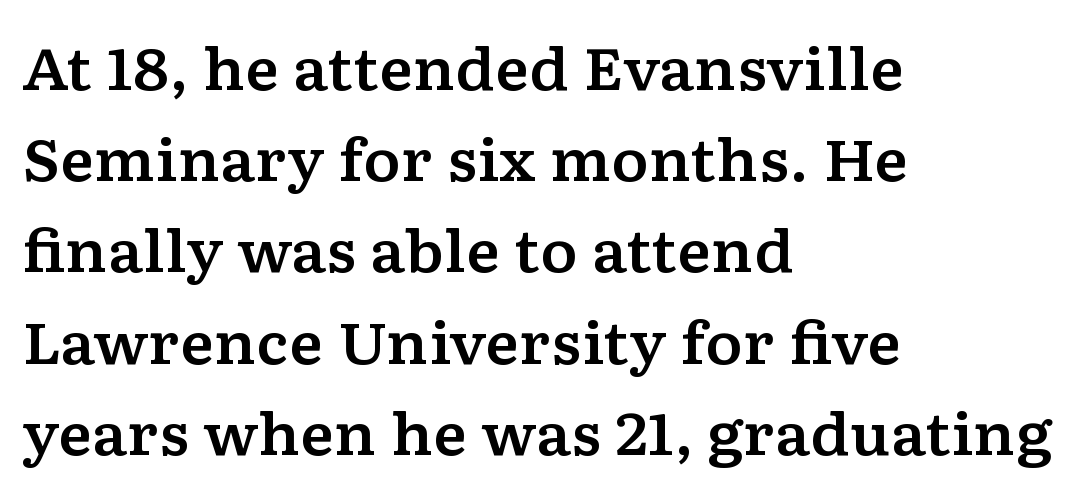
The image shows 57 px wide serif type, upright; set left-aligned, normal line spacing (1.6x), normal letter spacing, not underlined; low stroke contrast and a medium x-height.
